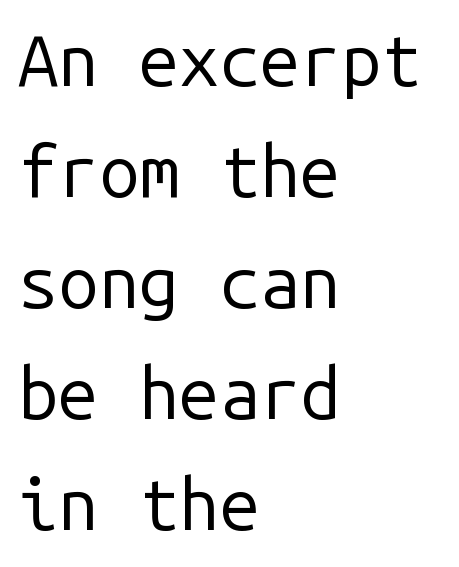
No feet cap the strokes, marking this as sans-serif type. Honestly, the row spacing looks completely unremarkable. Counters stay open thanks to moderate or lighter strokes. Rendered with straight, roman letterforms.
